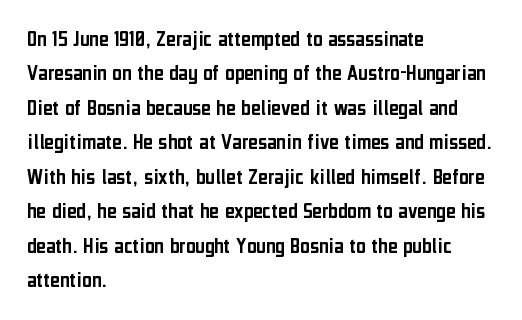
The specimen omits any rule beneath the text block's lines. The line-height multiplier appears to be the usual default. Posture: upright roman. The letters sit at their default tracking, neither squeezed nor spread.
